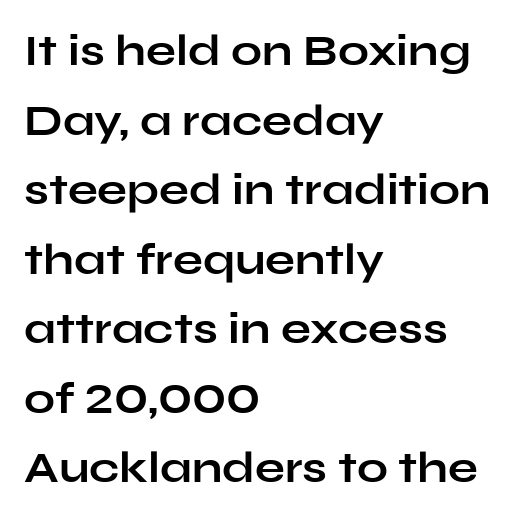
The passage shown is not underscored anywhere. The rendering shows plain stroke endings on the letterforms — a sans-serif design. Think of a printed novel: that variable character pitch is what you see here. Do the letters lean? They stand straight. This rendering uses left alignment, leaving the right contour irregular. Look at the stroke-to-counter ratio: heavy, a bold.
